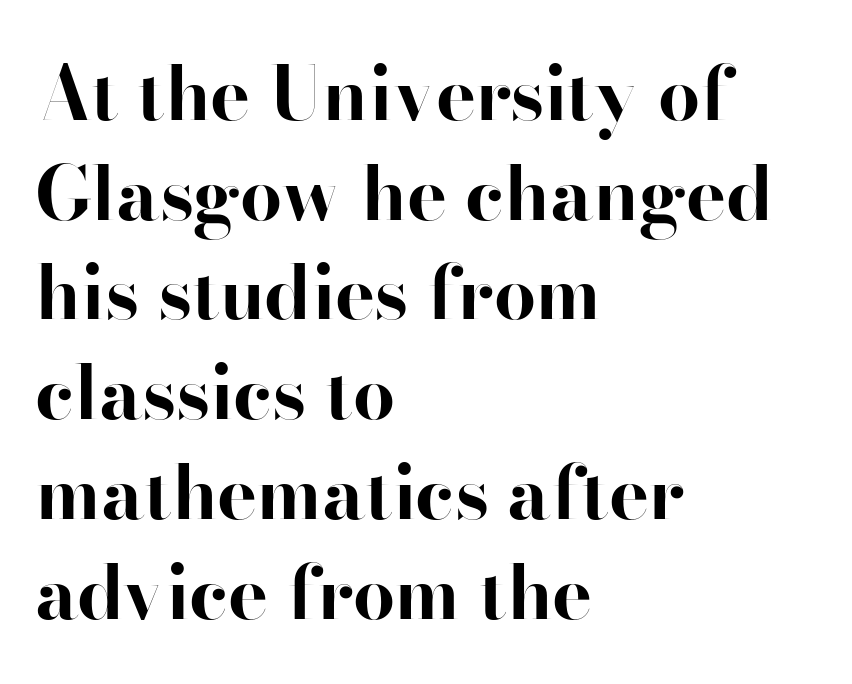
Q: Is the text bold? A: Yes.
Q: Is the text italic (slanted)? A: No, it is upright.
Q: Is the typeface a serif or a sans-serif typeface? A: Serif.
Q: Is the text underlined? A: No.
Q: How is the paragraph aligned? A: Left-aligned.
Q: Is the spacing between letters normal or unusually wide? A: Normal.
Q: Is the spacing between lines tight, normal or loose? A: Normal.
Q: Width (condensed, normal, or wide)? A: Normal.
Q: Stroke contrast? A: High.
Q: x-height? A: Small.
Q: Monospaced? A: No.
